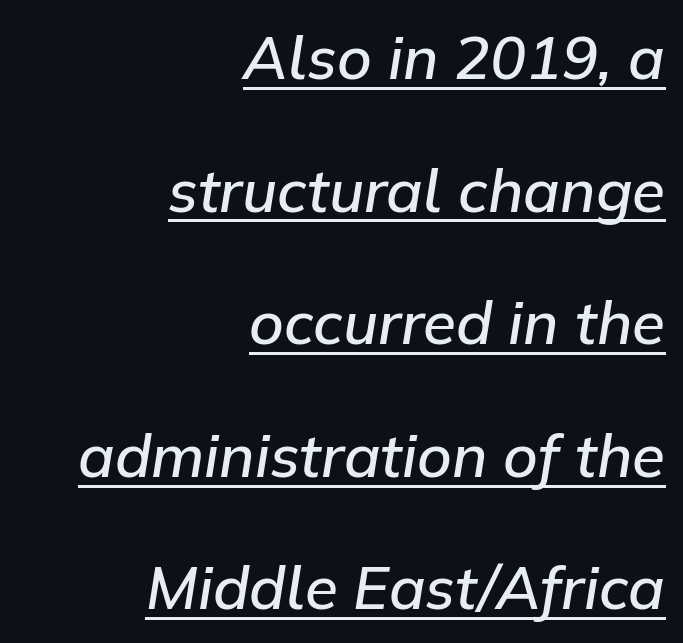
The image shows 60 px semibold type, italic (leaning right); set right-aligned, loose line spacing (2.21x), normal letter spacing, underlined; low stroke contrast and a medium x-height.
